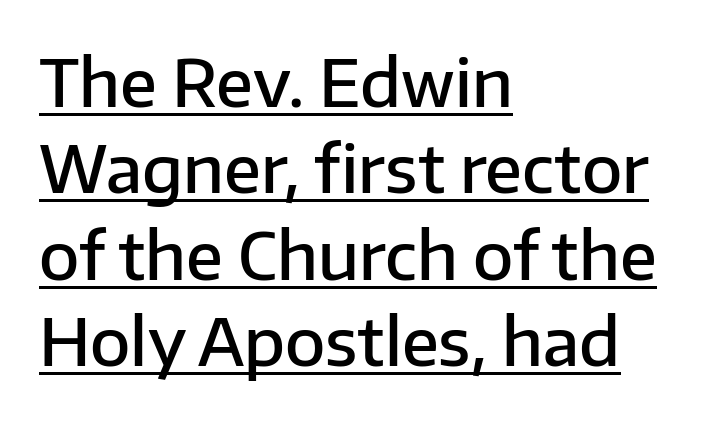
In CSS terms this would be text-align: left. Looks like regular typesetting: each glyph gets only the width it needs. Does a line run under the words? Yes, clearly. Each word holds together tightly as a unit, with standard inter-letter gaps. It's the straight-up-and-down kind of type.
